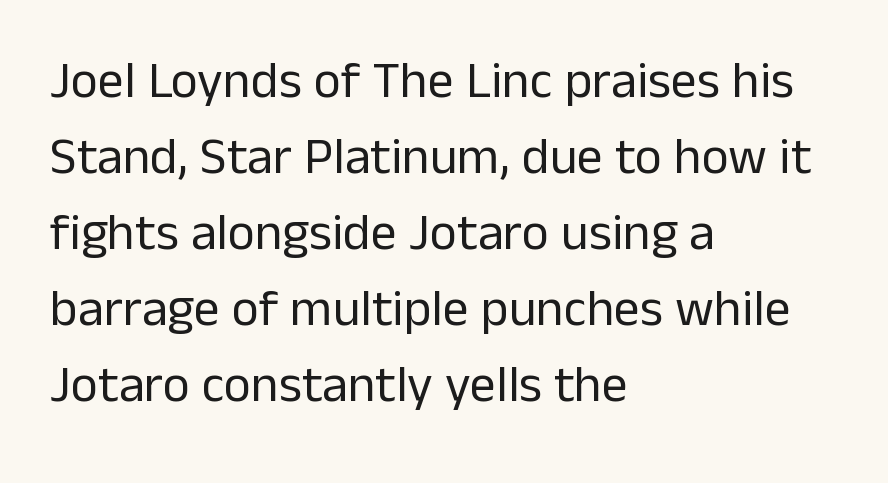
{"serif": "no", "italic": "no", "bold": "no", "weight": "regular", "width": "normal", "stroke_contrast": "low", "x_height": "medium", "monospaced": "no", "underline": "no", "align": "left", "line_spacing": "normal", "line_spacing_ratio": 1.46, "letter_spacing": "normal", "letter_spacing_em": 0.0, "glyph_px": 52}
